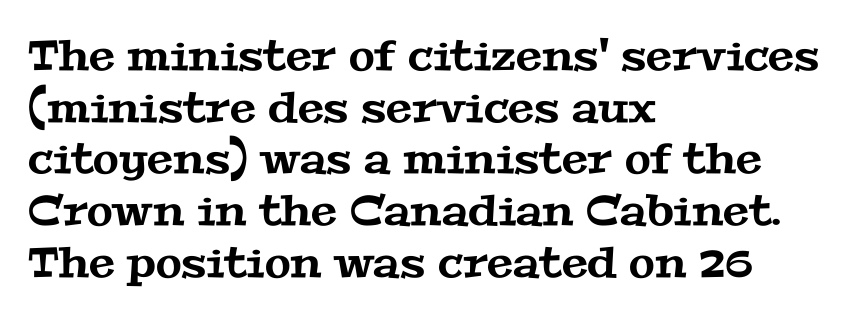
The image shows 42 px wide serif type; set left-aligned, line spacing 1.23x, normal letter spacing, not underlined; medium stroke contrast and a medium x-height.
